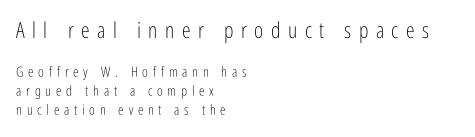
{"italic": "no", "bold": "no", "underline": "no", "align": "left", "line_spacing": "normal", "line_spacing_ratio": 1.34, "letter_spacing": "wide", "letter_spacing_em": 0.34, "larger_block": "first", "size_ratio": 1.57, "glyph_px": 22}
